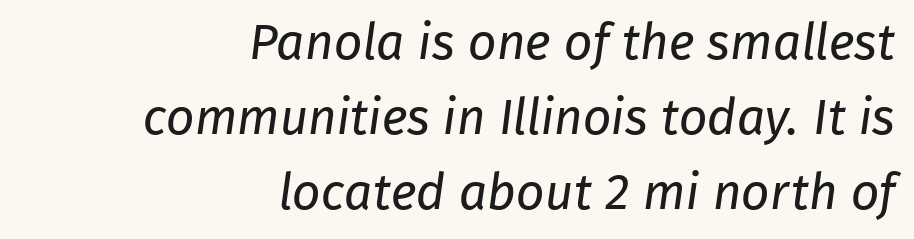
Q: Is the text bold? A: No.
Q: Is the typeface a serif or a sans-serif typeface? A: Sans-serif.
Q: Is the text underlined? A: No.
Q: How is the paragraph aligned? A: Right-aligned.
Q: Is the spacing between letters normal or unusually wide? A: Normal.
Q: Is the spacing between lines tight, normal or loose? A: Normal.
Q: Width (condensed, normal, or wide)? A: Normal.
Q: Stroke contrast? A: Low.
Q: x-height? A: Medium.
Q: Monospaced? A: No.
